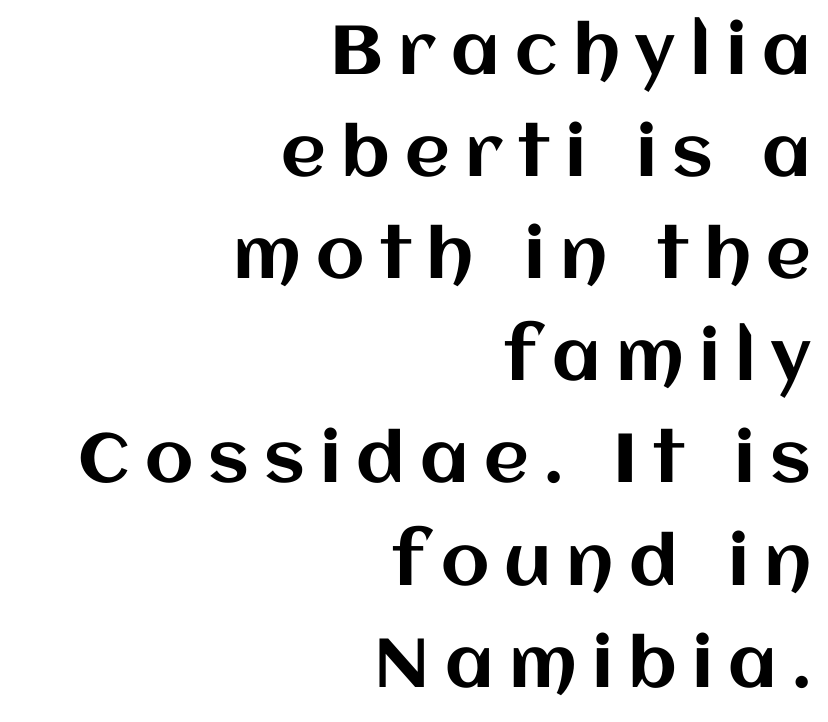
{"italic": "no", "width": "normal", "stroke_contrast": "medium", "x_height": "large", "monospaced": "no", "underline": "no", "align": "right", "line_spacing": "normal", "line_spacing_ratio": 1.48, "letter_spacing": "wide", "letter_spacing_em": 0.22, "glyph_px": 69}
